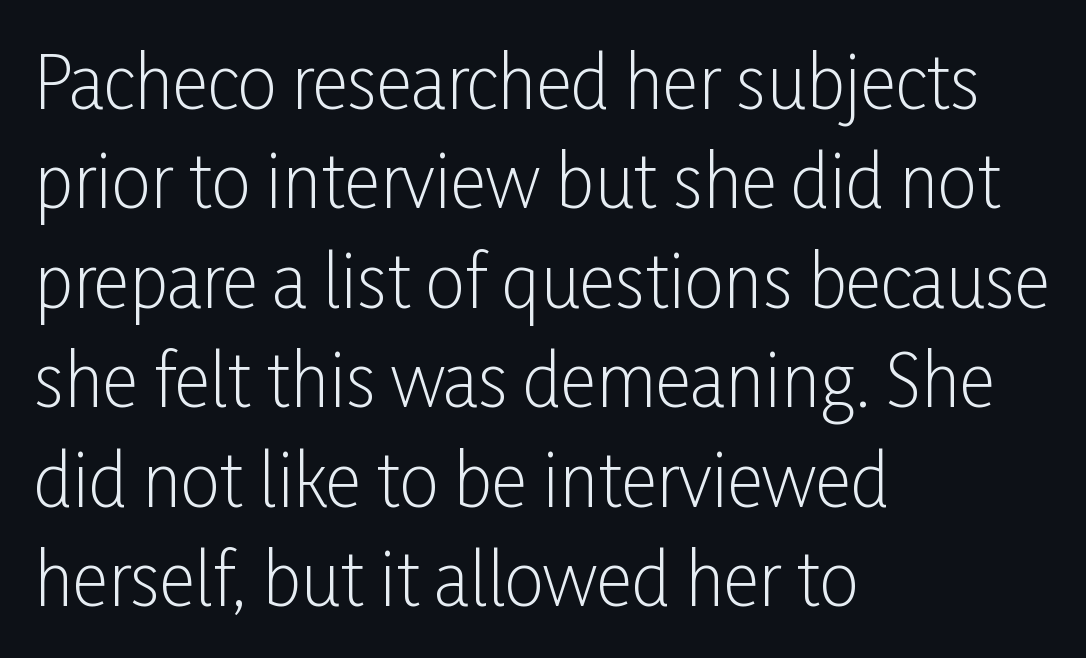
How would I describe the line gaps? Plain and ordinary. Horizontal alignment here is leftward, the default for most running prose. A typesetter would call this proportional, since set widths differ per character. Check where the strokes stop: nothing finishes them off — pure sans. Anything drawn beneath the words? Only blank space. Vertical strokes here are truly vertical.
